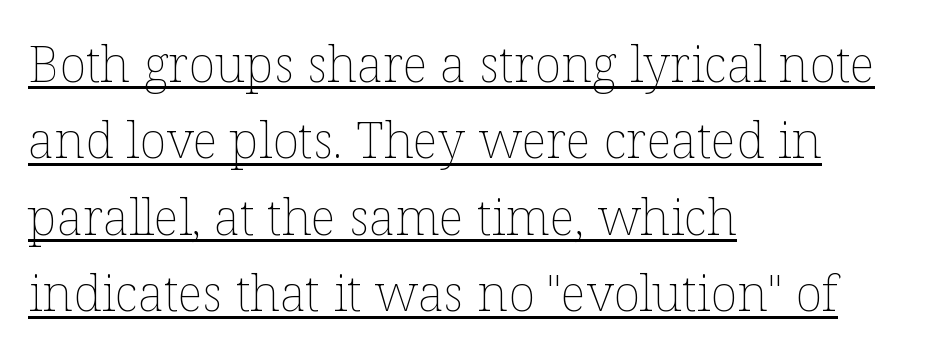
Q: Is the text bold? A: No.
Q: Is the text italic (slanted)? A: No, it is upright.
Q: Is the text underlined? A: Yes.
Q: How is the paragraph aligned? A: Left-aligned.
Q: Is the spacing between letters normal or unusually wide? A: Normal.
Q: Is the spacing between lines tight, normal or loose? A: Normal.
Q: Width (condensed, normal, or wide)? A: Normal.
Q: Stroke contrast? A: Low.
Q: x-height? A: Medium.
Q: Monospaced? A: No.
